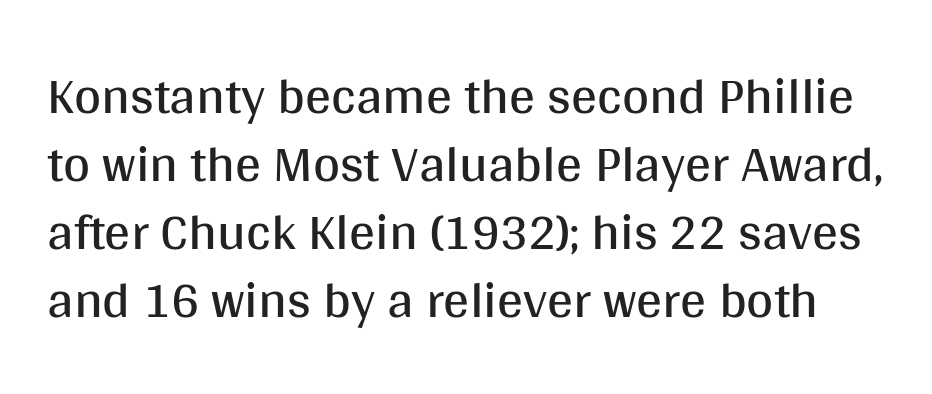
The string is rendered with underlining switched off. Unlike italic type, these characters show no tilt at all. Nobody touched the tracking dial on this one. You can tell from the bare stems that sans-serif type was used. Here the designer chose a conventional face with non-uniform glyph widths.
